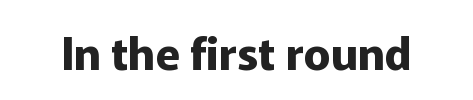
{"serif": "no", "italic": "no", "bold": "yes", "weight": "bold", "width": "normal", "stroke_contrast": "low", "x_height": "medium", "monospaced": "no", "underline": "no", "letter_spacing": "normal", "letter_spacing_em": 0.0, "glyph_px": 45}
